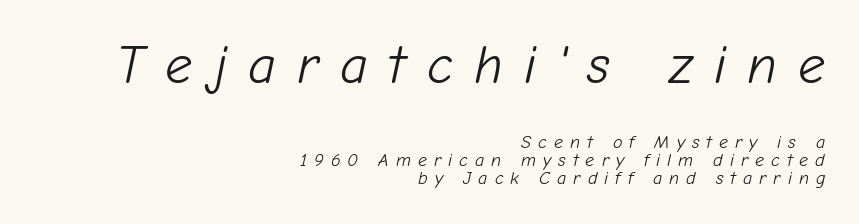
The passage shown is typed in a proportional face where columns would drift. Italic? Definitely — the glyphs are oblique. Reading down the column, the eye jumps only a short way to each next line. Of the two passages, the one on top uses the larger point size. Layout note: lines flush right. Words float on clear page, feet unadorned.
